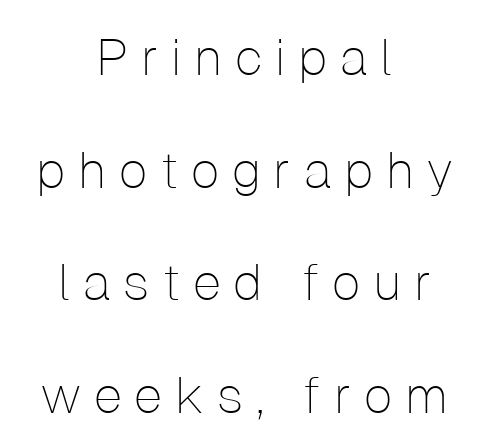
The image shows 51 px thin sans-serif type, upright; set centered, loose line spacing (2.21x), unusually wide letter spacing (+0.25 em), not underlined; low stroke contrast and a medium x-height.
